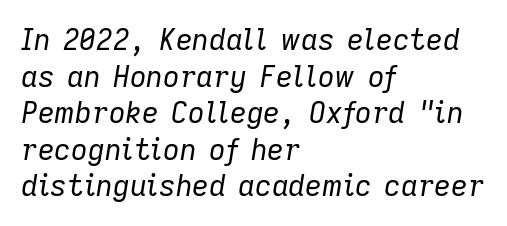
{"italic": "yes", "lean": "right", "slant_degrees": 9, "bold": "no", "weight": "regular", "width": "normal", "stroke_contrast": "low", "x_height": "medium", "monospaced": "no", "underline": "no", "align": "left", "line_spacing": "normal", "line_spacing_ratio": 1.26, "letter_spacing": "normal", "letter_spacing_em": 0.0, "glyph_px": 29}
